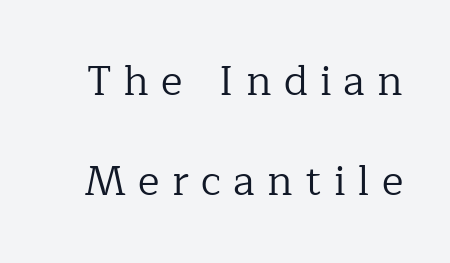
{"serif": "yes", "italic": "no", "bold": "no", "weight": "regular", "width": "normal", "stroke_contrast": "low", "x_height": "medium", "monospaced": "no", "underline": "no", "line_spacing": "loose", "line_spacing_ratio": 2.43, "letter_spacing": "wide", "letter_spacing_em": 0.3, "glyph_px": 41}
